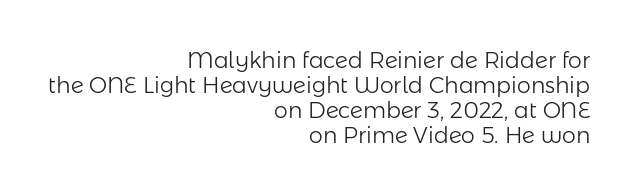
Interline gaps are noticeably narrow in this sample. If you drew a line through each stem, it would be perfectly vertical. Line endings align vertically; line beginnings do not. Each row of text sits above clean, open space. A light-to-regular cut is what we see here. This rendering leaves character spacing at its baseline value.
